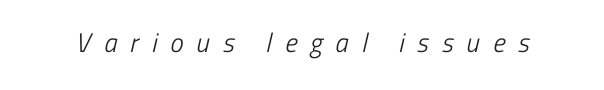
Q: Is the text bold? A: No.
Q: Is the text underlined? A: No.
Q: Is the spacing between letters normal or unusually wide? A: Unusually wide.
